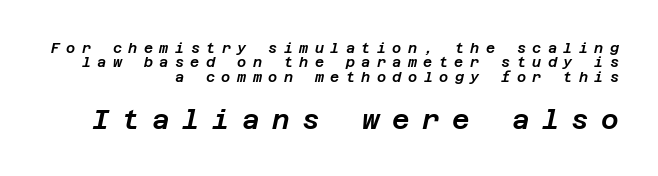
The lettering tilts uniformly, giving the passage an italic look. Top chunk: small. Bottom chunk: large. The tracking jumps out immediately: characters are airy and widely separated. Notice how descenders almost collide with the ascenders below — that's tight leading. The strip under each line holds only bare page.
